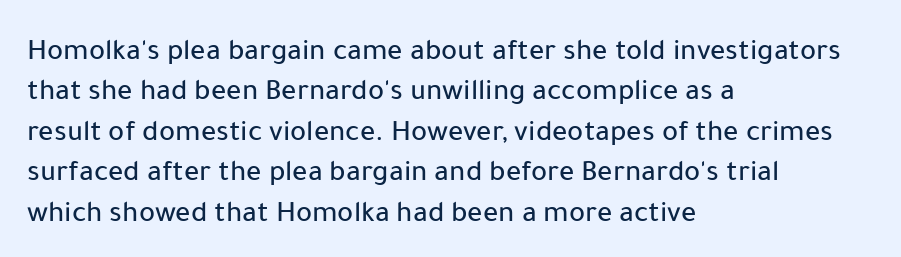
Is the letter spacing exaggerated? No — it looks like the ordinary default. The strip under each line holds only bare page. I'd call this a sans setting — the letters go barefoot. Does the leading feel generous? No, just average. The rag falls on the right side of this text block.
